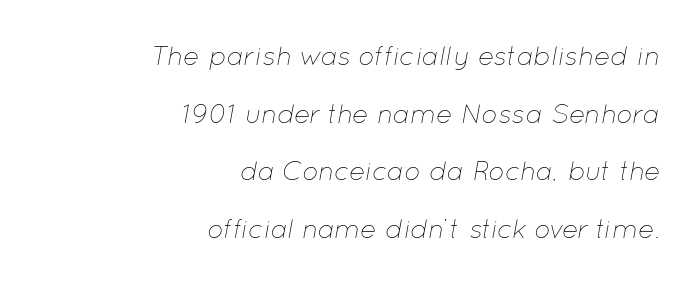
Just letters on the line, the space beneath them empty. The letters are slanted; this is an italic face. No extra tracking has been applied to these lines. On a weight scale, this lands at 450 or below. Leftover space on each line is placed entirely before the opening word. This sample trades compactness for vertical openness between lines.
